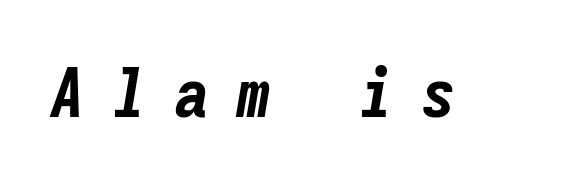
The image shows 68 px bold, condensed type, italic (leaning right), monospaced; set unusually wide letter spacing (+0.41 em), not underlined; low stroke contrast and a medium x-height.
